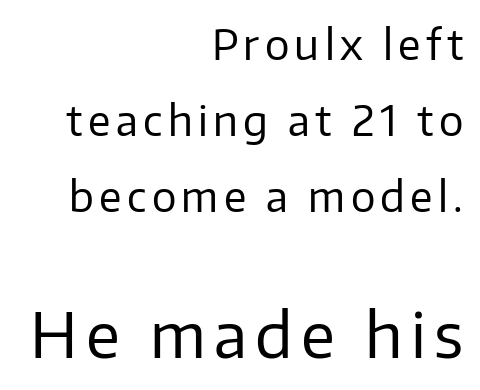
Rendered with straight, roman letterforms. The passage shown is typed in a proportional face where columns would drift. Letters rest on an invisible, unmarked baseline. Size contrast runs from small at the top to large at the bottom.
